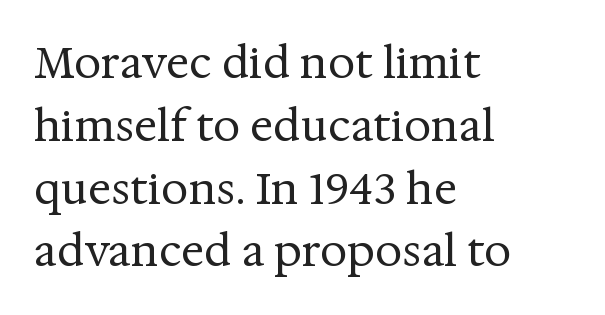
Q: Is the text bold? A: No.
Q: Is the text italic (slanted)? A: No, it is upright.
Q: Is the typeface a serif or a sans-serif typeface? A: Serif.
Q: Is the text underlined? A: No.
Q: How is the paragraph aligned? A: Left-aligned.
Q: Is the spacing between letters normal or unusually wide? A: Normal.
Q: Is the spacing between lines tight, normal or loose? A: Normal.
Q: Width (condensed, normal, or wide)? A: Normal.
Q: Stroke contrast? A: Medium.
Q: x-height? A: Medium.
Q: Monospaced? A: No.
